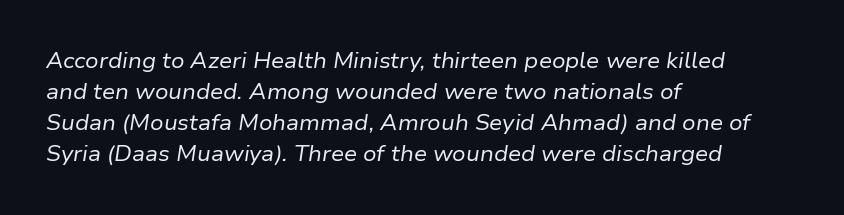
{"italic": "yes", "lean": "right", "slant_degrees": 9, "bold": "no", "underline": "no", "align": "left", "line_spacing": "normal", "line_spacing_ratio": 1.47, "letter_spacing": "normal", "letter_spacing_em": 0.0, "glyph_px": 21}
